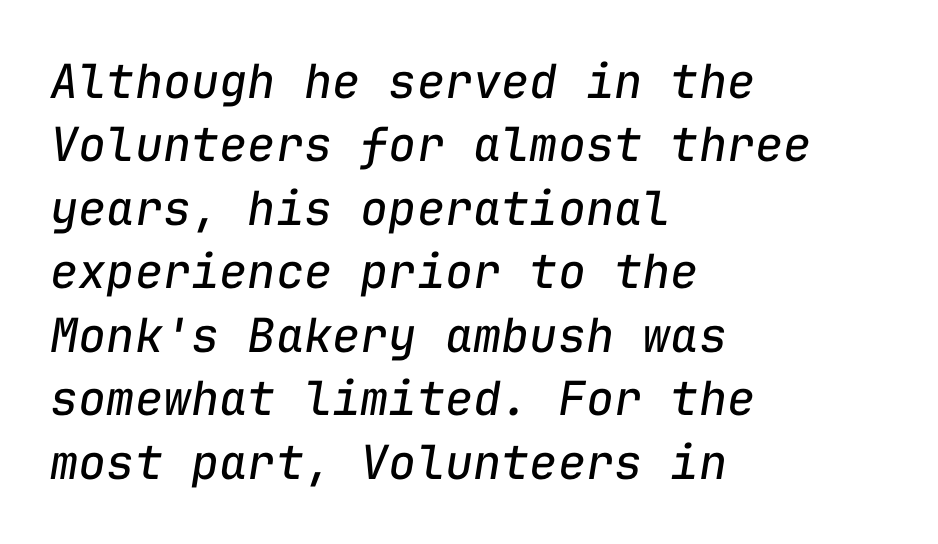
Q: Is the text bold? A: No.
Q: Is the text italic (slanted)? A: Yes, it leans right by about 9 degrees.
Q: Is the text underlined? A: No.
Q: How is the paragraph aligned? A: Left-aligned.
Q: Is the spacing between letters normal or unusually wide? A: Normal.
Q: Is the spacing between lines tight, normal or loose? A: Normal.
Q: Width (condensed, normal, or wide)? A: Normal.
Q: Stroke contrast? A: Low.
Q: x-height? A: Medium.
Q: Monospaced? A: Yes.
